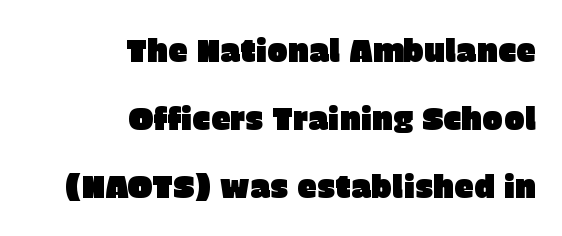
Q: Is the text italic (slanted)? A: No, it is upright.
Q: Is the typeface a serif or a sans-serif typeface? A: Sans-serif.
Q: Is the text underlined? A: No.
Q: How is the paragraph aligned? A: Right-aligned.
Q: Is the spacing between letters normal or unusually wide? A: Normal.
Q: Is the spacing between lines tight, normal or loose? A: Loose.
Q: Width (condensed, normal, or wide)? A: Normal.
Q: Stroke contrast? A: Low.
Q: x-height? A: Large.
Q: Monospaced? A: No.
